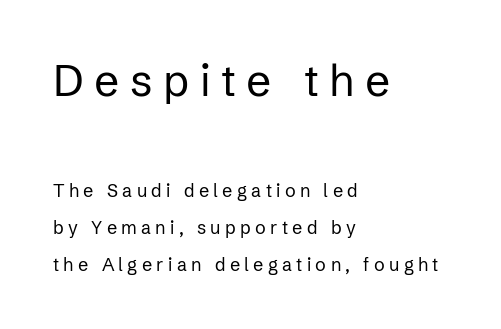
Q: Is the text bold? A: No.
Q: Is the text italic (slanted)? A: No, it is upright.
Q: Is the typeface a serif or a sans-serif typeface? A: Sans-serif.
Q: Is the text underlined? A: No.
Q: How is the paragraph aligned? A: Left-aligned.
Q: Is the spacing between letters normal or unusually wide? A: Unusually wide.
Q: Is the spacing between lines tight, normal or loose? A: Loose.
Q: Which block of text is set in a larger size, the first (top) or the second (bottom)? A: The first (top) one.
Q: Width (condensed, normal, or wide)? A: Normal.
Q: Stroke contrast? A: Low.
Q: x-height? A: Medium.
Q: Monospaced? A: No.
